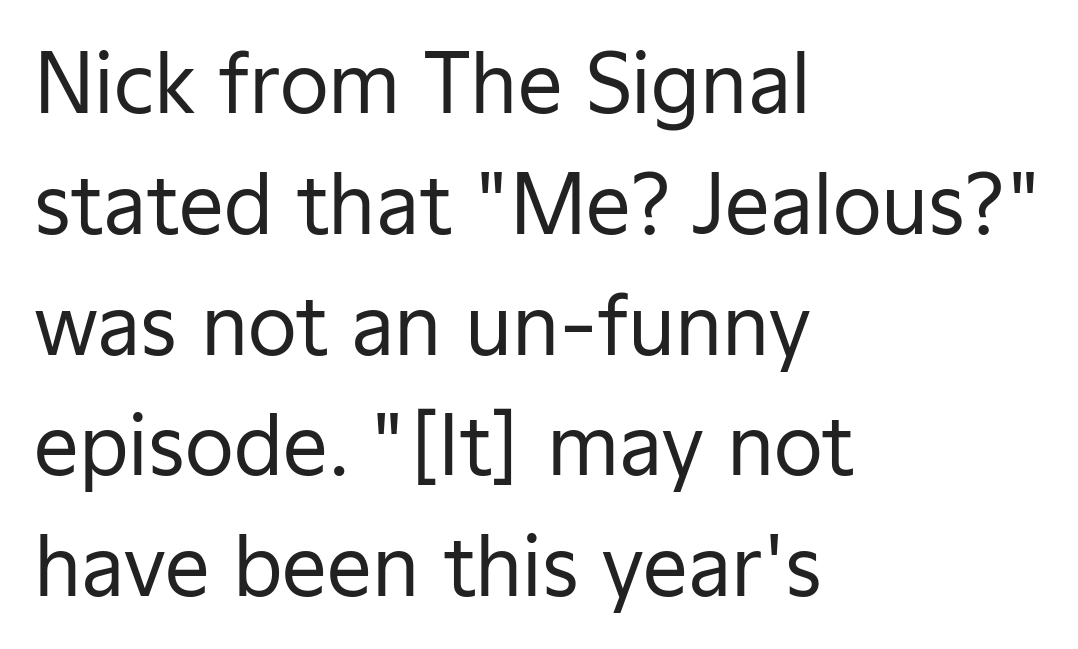
The image shows 80 px regular-weight sans-serif type, upright; set left-aligned, normal line spacing (1.51x), normal letter spacing, not underlined; low stroke contrast and a medium x-height.
